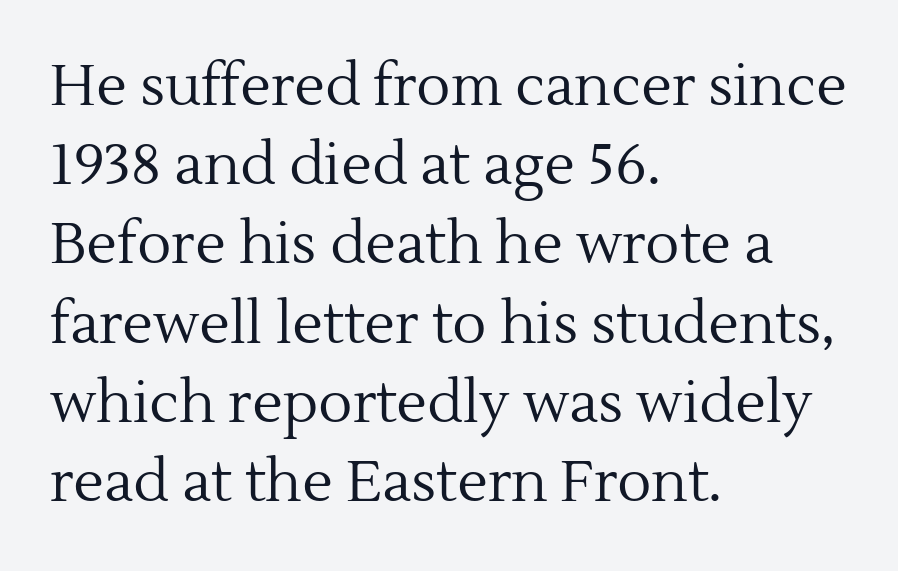
Words appear dense and cohesive because spacing is normal. Glance below the letters and you will spot only blank space. The lettering holds an erect, upright posture throughout. Unbolded letterforms with no extra heft. Line spacing here is normal. This sample is left-justified, so line endings fall wherever the words run out.
